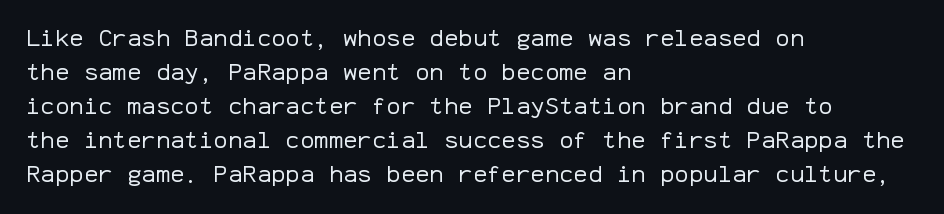
Q: Is the text bold? A: No.
Q: Is the text italic (slanted)? A: No, it is upright.
Q: Is the text underlined? A: No.
Q: How is the paragraph aligned? A: Left-aligned.
Q: Is the spacing between letters normal or unusually wide? A: Normal.
Q: Is the spacing between lines tight, normal or loose? A: Normal.
